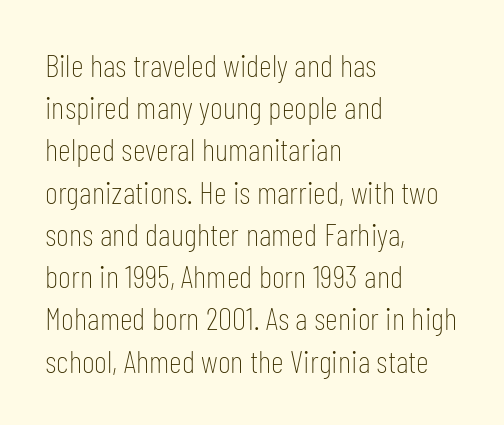
The paragraph has a hard left edge and a soft right edge. The letters advance in unequal steps, a hallmark of proportional type. The characters are drawn with everyday or finer stroke widths. Between one letter and the next there's only the usual sliver of space. The letters stand upright; this is a roman face. What kind of face is this? One without serifs — a sans.
